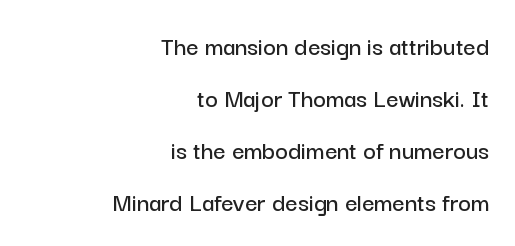
The axis of the letterforms is exactly vertical. Look at the tracking — it's just the regular setting, nothing added. The designer dialed line spacing up above the default. A bare baseline throughout the passage. Short and long lines alike share a common ending point at right.
